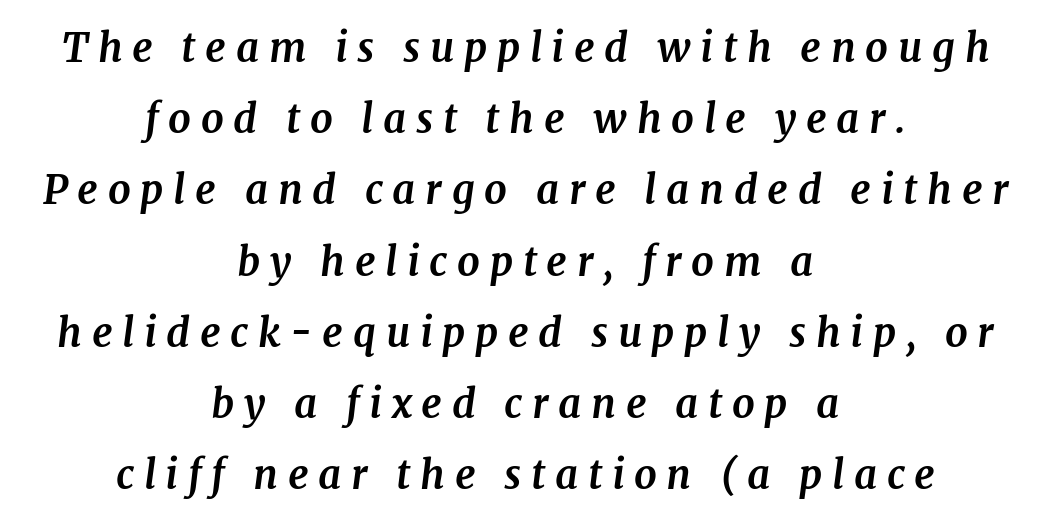
{"serif": "yes", "italic": "yes", "lean": "right", "slant_degrees": 7, "bold": "yes", "weight": "bold", "width": "normal", "stroke_contrast": "medium", "x_height": "medium", "monospaced": "no", "underline": "no", "align": "center", "line_spacing_ratio": 1.78, "letter_spacing": "wide", "letter_spacing_em": 0.24, "glyph_px": 40}
